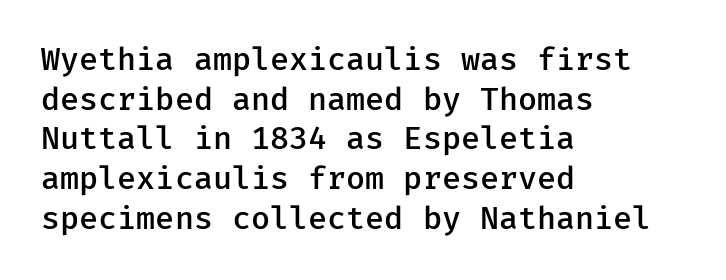
Observe the ordinary spacing: letters are neighbours, not strangers. This sample uses a sans-serif face. I'd describe the lettering as semibold — firm but not a full bold. How would I describe the line gaps? Plain and ordinary.
